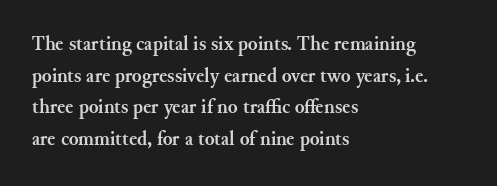
The image shows 20 px bold type, upright; set left-aligned, normal line spacing (1.58x), normal letter spacing, not underlined.
